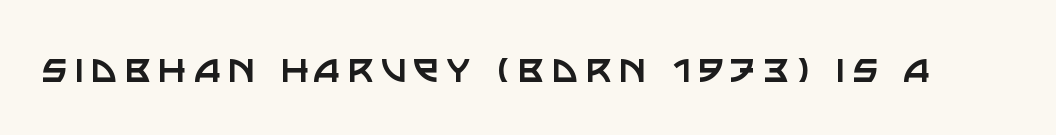
The image shows 46 px regular-weight sans-serif type, upright; set not underlined; low stroke contrast and a large x-height.
